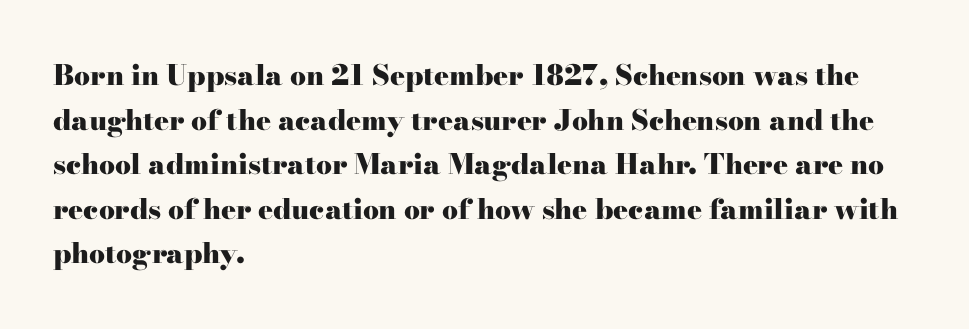
Quick note: not italic, upright. Horizontal alignment here is leftward, the default for most running prose. This sample uses plain, unmodified letter spacing. Each letter's strokes conclude with small projecting serifs.
